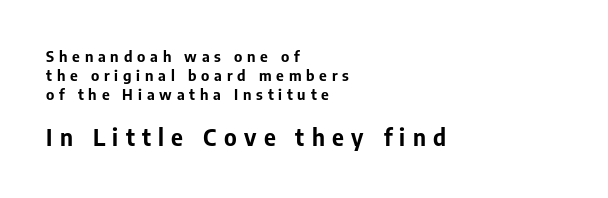
Typesetter's note — lower block bumped up in size, upper block left smaller. Characters follow at a spacing far wider than the type designer built in. Italic? Not at all — the glyphs are vertical. Layout note: lines flush left.
